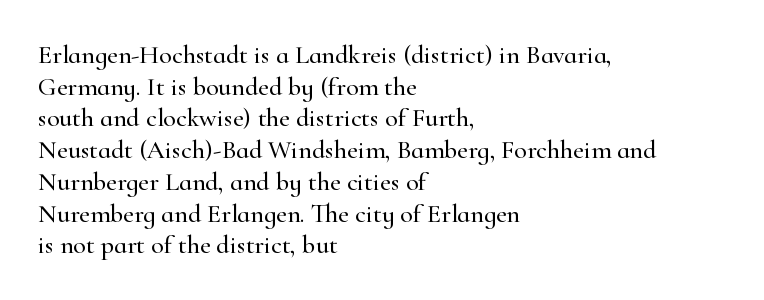
{"italic": "no", "underline": "no", "align": "left", "line_spacing_ratio": 1.22, "letter_spacing": "normal", "letter_spacing_em": 0.0, "glyph_px": 26}
